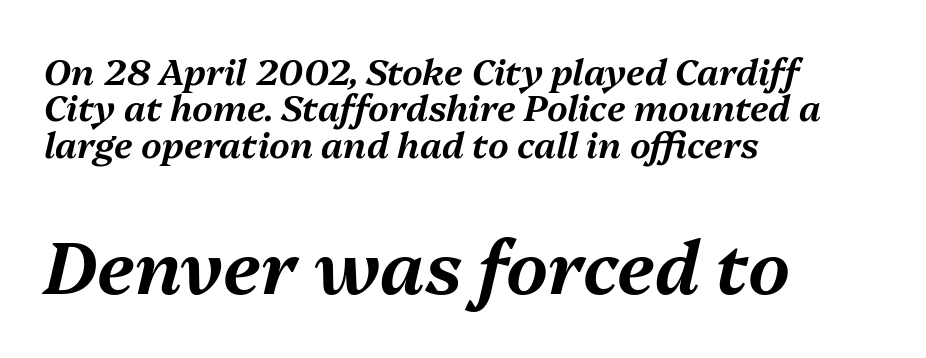
{"italic": "yes", "lean": "right", "slant_degrees": 13, "width": "normal", "stroke_contrast": "medium", "x_height": "medium", "monospaced": "no", "underline": "no", "align": "left", "line_spacing": "tight", "line_spacing_ratio": 1.01, "letter_spacing": "normal", "letter_spacing_em": 0.0, "larger_block": "second", "size_ratio": 2.03, "glyph_px": 73}
